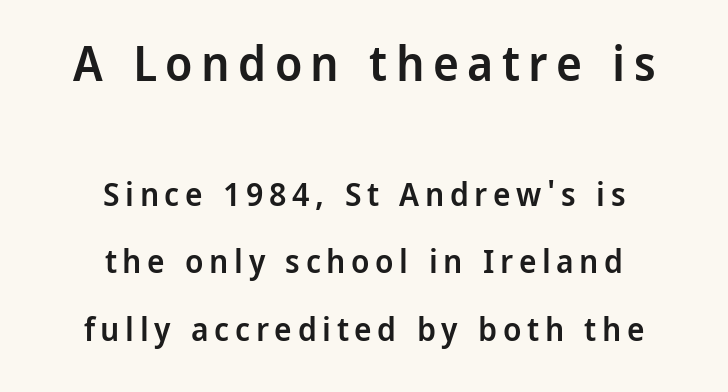
{"serif": "no", "italic": "no", "bold": "semi", "weight": "semibold", "width": "normal", "stroke_contrast": "low", "x_height": "medium", "monospaced": "no", "underline": "no", "align": "center", "line_spacing": "loose", "line_spacing_ratio": 2.04, "larger_block": "first", "size_ratio": 1.48, "glyph_px": 49}
